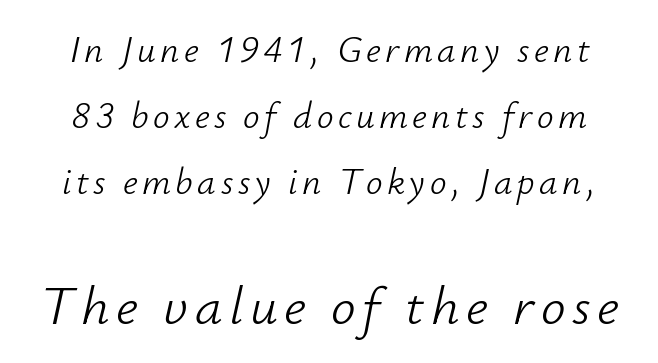
The image shows 55 px light type, italic (leaning right); set line spacing 1.79x, not underlined; the second (bottom) block is 1.49x larger; low stroke contrast and a small x-height.
